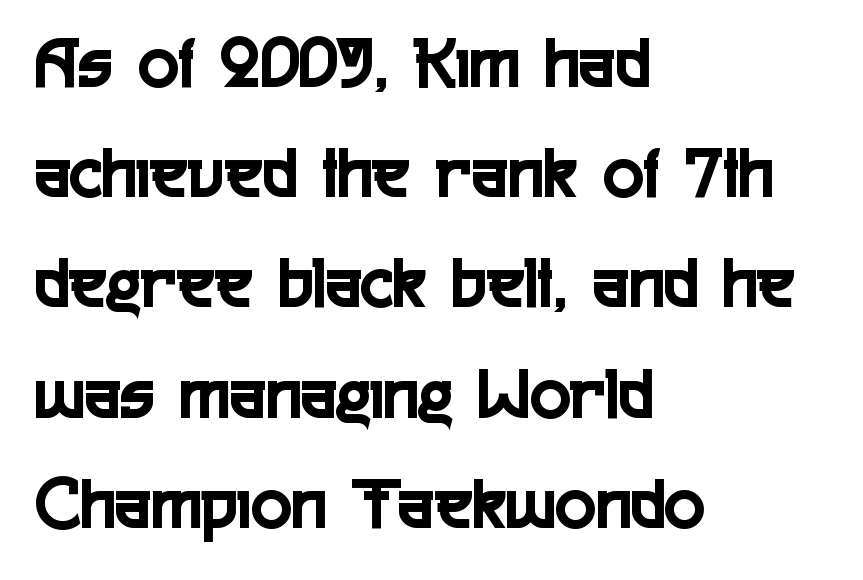
Q: Is the text italic (slanted)? A: No, it is upright.
Q: Is the typeface a serif or a sans-serif typeface? A: Sans-serif.
Q: Is the text underlined? A: No.
Q: How is the paragraph aligned? A: Left-aligned.
Q: Is the spacing between letters normal or unusually wide? A: Normal.
Q: Is the spacing between lines tight, normal or loose? A: Normal.
Q: Width (condensed, normal, or wide)? A: Condensed.
Q: x-height? A: Medium.
Q: Monospaced? A: No.
